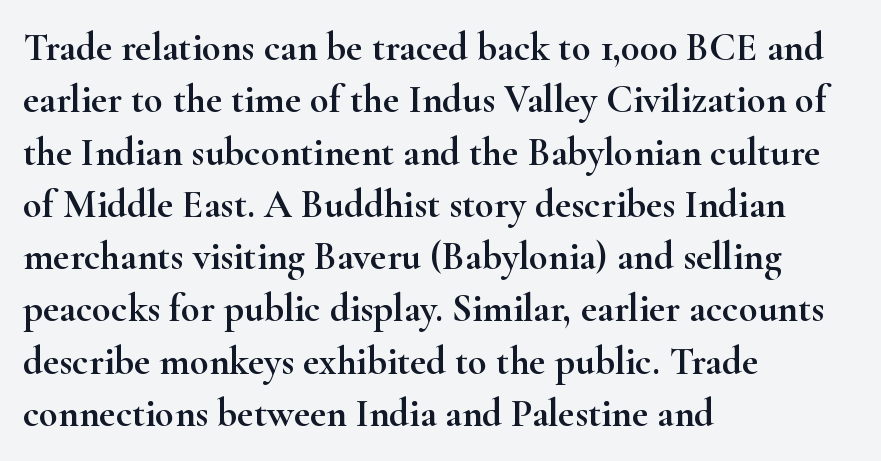
The typeface chosen for these lines features serifs. The specimen reads as upright at a glance. The leading is moderate, giving the passage an even texture. Left-aligned paragraph, ragged on the right.
